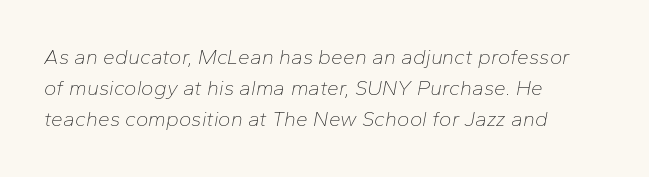
Does the copy run flush right? No — it runs flush left. Observe the lean: these are italic letterforms. Summary of weight: not heavy and not bold. Compared with typical paragraphs, the rows here are spaced about the same. Characters follow at the spacing the type designer built in.
